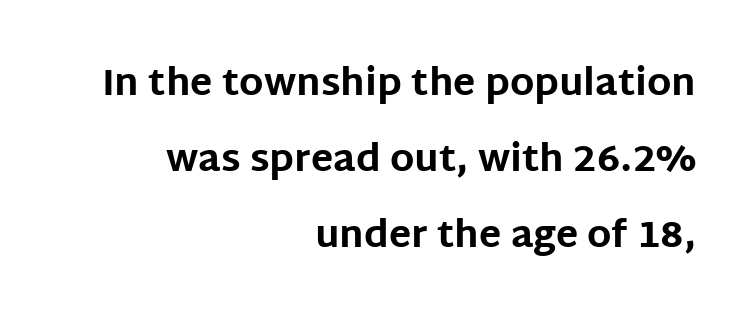
{"serif": "no", "italic": "no", "bold": "yes", "weight": "bold", "width": "normal", "stroke_contrast": "low", "x_height": "large", "monospaced": "no", "underline": "no", "align": "right", "line_spacing": "loose", "line_spacing_ratio": 2.06, "letter_spacing": "normal", "letter_spacing_em": 0.0, "glyph_px": 37}
